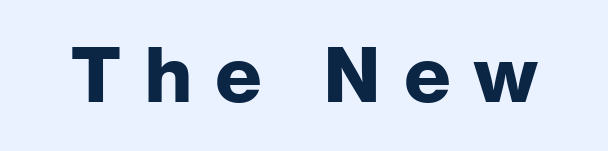
The image shows 77 px heavy sans-serif type, upright; set unusually wide letter spacing (+0.3 em), not underlined; low stroke contrast and a medium x-height.
